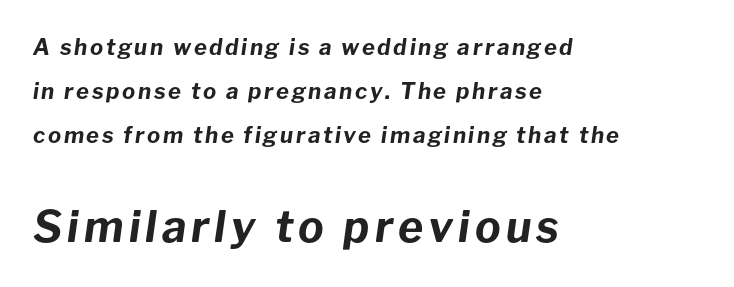
Only glyphs here, with clear space below each row. A classic flush-left, rag-right setting is used for this passage. The designer gave the closing block more size than the opening block. Leading is clearly above the norm, producing a sparse column. Posture: slanted. Note the varied advance widths — an 'i' is clearly narrower than an 'm'.
